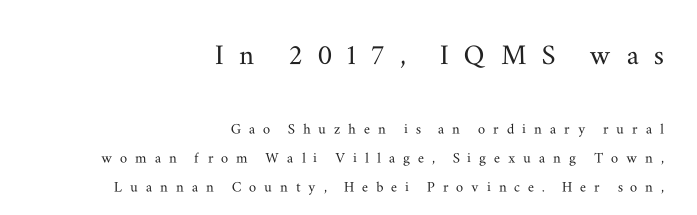
{"serif": "yes", "italic": "no", "width": "wide", "stroke_contrast": "medium", "x_height": "small", "monospaced": "no", "underline": "no", "align": "right", "line_spacing": "normal", "line_spacing_ratio": 1.61, "letter_spacing": "wide", "letter_spacing_em": 0.44, "larger_block": "first", "size_ratio": 1.94, "glyph_px": 35}
